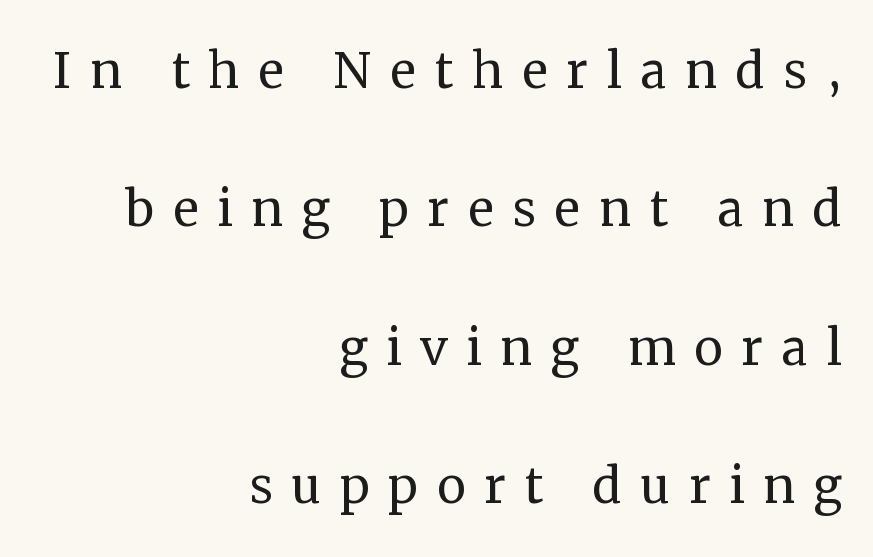
The lines in this sample share a right terminus and differ only in where they begin. Airy leading. Varying glyph widths throughout — classic text-font behaviour. You can tell from the footed stems that serif type was used.
